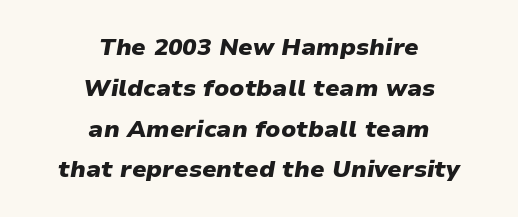
Q: Is the text bold? A: Yes.
Q: Is the text italic (slanted)? A: Yes, it leans right by about 9 degrees.
Q: Is the text underlined? A: No.
Q: How is the paragraph aligned? A: Centered.
Q: Is the spacing between letters normal or unusually wide? A: Normal.
Q: Is the spacing between lines tight, normal or loose? A: Normal.
